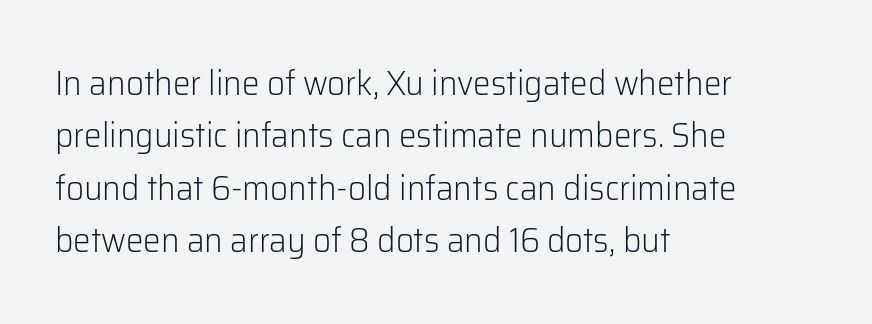
This reads as an unemphasized weight, regular at the heaviest. Do the letters lean? They stand straight. This rendering uses left alignment, leaving the right contour irregular. Caption: standard tracking, unaltered. The space between consecutive lines is moderate.
